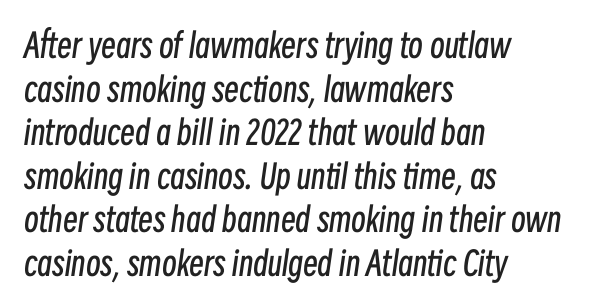
{"italic": "yes", "lean": "right", "slant_degrees": 8, "bold": "no", "weight": "regular", "width": "condensed", "stroke_contrast": "low", "x_height": "medium", "monospaced": "no", "underline": "no", "align": "left", "line_spacing": "normal", "line_spacing_ratio": 1.32, "letter_spacing": "normal", "letter_spacing_em": 0.0, "glyph_px": 33}
